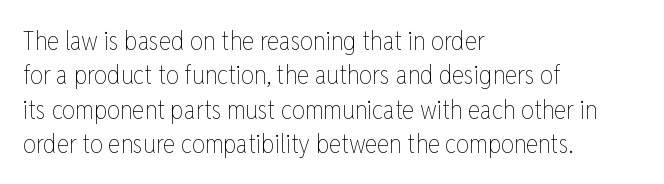
Q: Is the text bold? A: No.
Q: Is the text italic (slanted)? A: No, it is upright.
Q: Is the text underlined? A: No.
Q: How is the paragraph aligned? A: Left-aligned.
Q: Is the spacing between letters normal or unusually wide? A: Normal.
Q: Is the spacing between lines tight, normal or loose? A: Normal.
